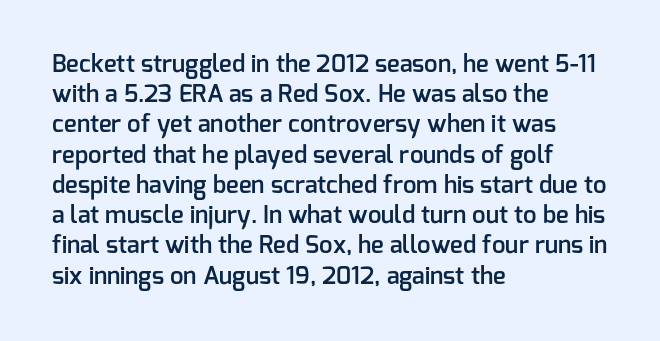
Q: Is the text bold? A: Semi-bold.
Q: Is the text italic (slanted)? A: No, it is upright.
Q: Is the text underlined? A: No.
Q: How is the paragraph aligned? A: Left-aligned.
Q: Is the spacing between letters normal or unusually wide? A: Normal.
Q: Is the spacing between lines tight, normal or loose? A: Normal.
